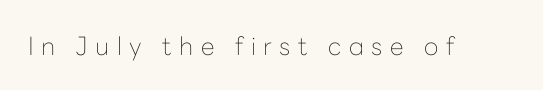
{"italic": "no", "bold": "no", "underline": "no", "letter_spacing": "wide", "letter_spacing_em": 0.3, "glyph_px": 25}
